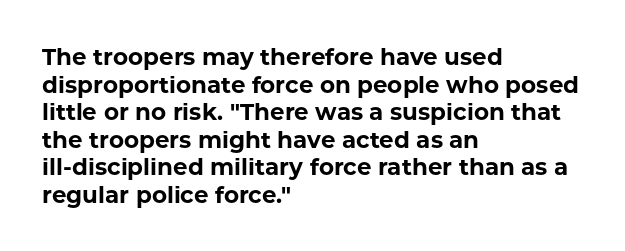
Q: Is the text bold? A: Yes.
Q: Is the text italic (slanted)? A: No, it is upright.
Q: Is the text underlined? A: No.
Q: How is the paragraph aligned? A: Left-aligned.
Q: Is the spacing between letters normal or unusually wide? A: Normal.
